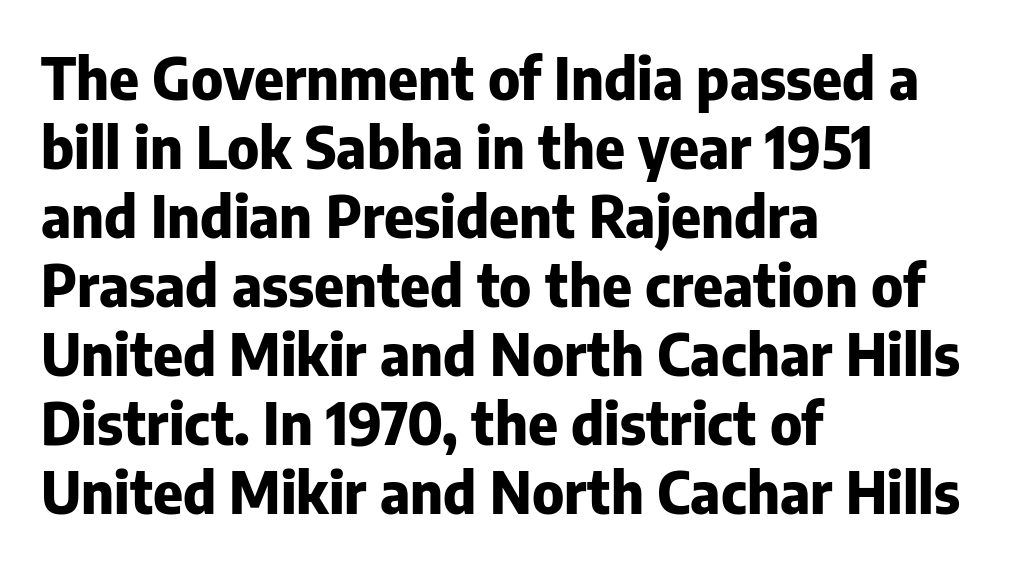
The image shows 57 px heavy sans-serif type, upright; set left-aligned, line spacing 1.21x, normal letter spacing, not underlined; low stroke contrast and a medium x-height.
